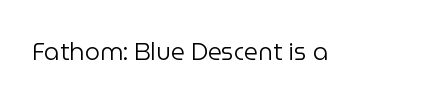
Q: Is the text bold? A: No.
Q: Is the text italic (slanted)? A: No, it is upright.
Q: Is the text underlined? A: No.
Q: Is the spacing between letters normal or unusually wide? A: Normal.
